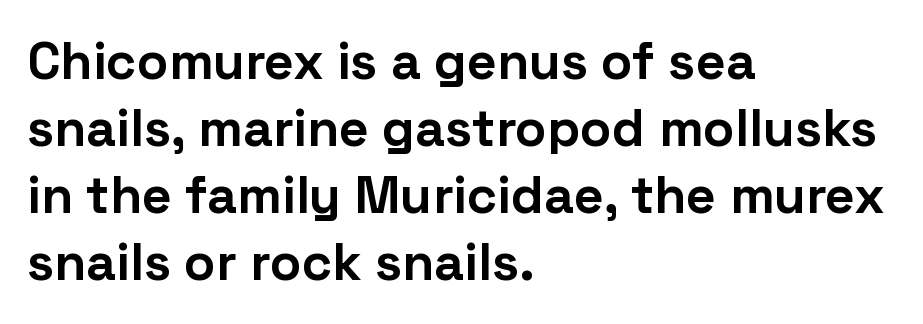
Honestly, the letter spacing is just normal — you wouldn't notice it. The font is running at its bold setting. Does the copy run flush right? No — it runs flush left. Descenders are the only things crossing below the line. Quick note: not italic, upright. Type style note: lacks serifs.
